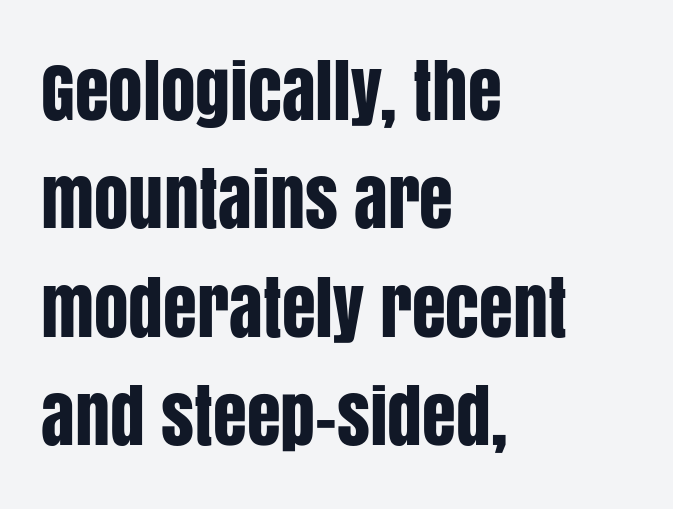
Quick note: interline space is typical. Is this a fixed-width face? No — the glyphs have proportional, varying widths. These lines stack with their left ends in a neat column. Anything drawn beneath the words? Only blank space. The text was rendered using a sans face with plain stroke endings. Nobody touched the tracking dial on this one.
